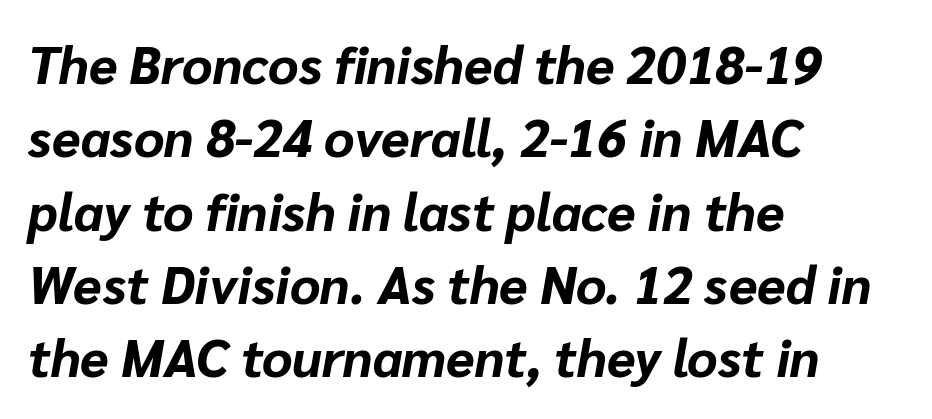
{"italic": "yes", "lean": "right", "slant_degrees": 10, "bold": "yes", "weight": "bold", "width": "normal", "stroke_contrast": "low", "x_height": "medium", "monospaced": "no", "underline": "no", "align": "left", "line_spacing": "normal", "line_spacing_ratio": 1.41, "letter_spacing": "normal", "letter_spacing_em": 0.0, "glyph_px": 52}
